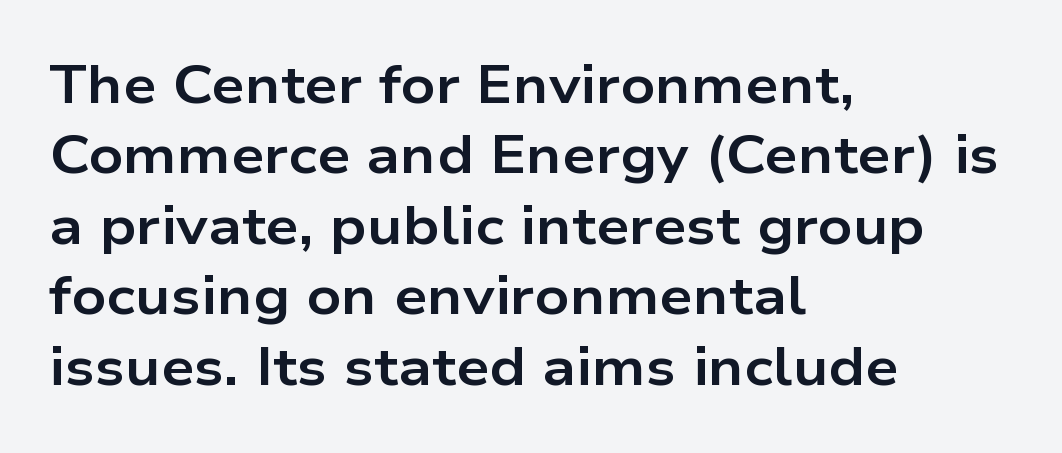
Q: Is the text bold? A: Yes.
Q: Is the text italic (slanted)? A: No, it is upright.
Q: Is the typeface a serif or a sans-serif typeface? A: Sans-serif.
Q: Is the text underlined? A: No.
Q: How is the paragraph aligned? A: Left-aligned.
Q: Is the spacing between letters normal or unusually wide? A: Normal.
Q: Is the spacing between lines tight, normal or loose? A: Normal.
Q: Width (condensed, normal, or wide)? A: Wide.
Q: Stroke contrast? A: Low.
Q: x-height? A: Medium.
Q: Monospaced? A: No.
